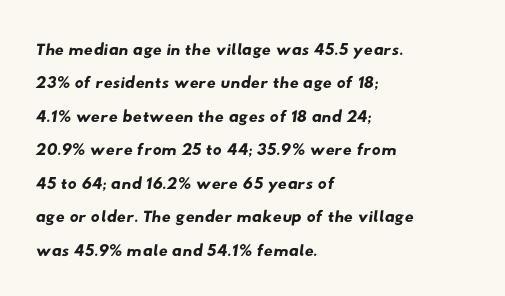
Line beginnings align vertically; line endings do not. Is the letter spacing exaggerated? No — it looks like the ordinary default. The designer left line spacing at the default. The string is rendered with underlining switched off.
